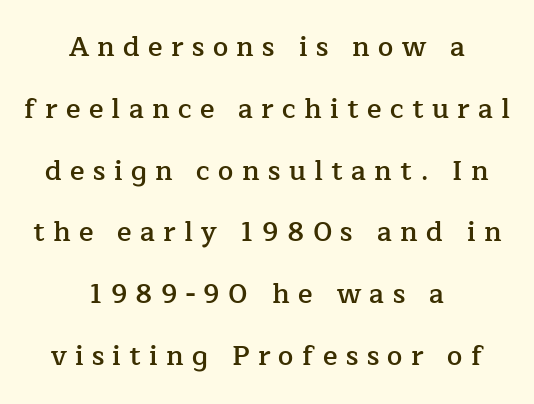
Q: Is the text bold? A: Semi-bold.
Q: Is the text italic (slanted)? A: No, it is upright.
Q: Is the text underlined? A: No.
Q: How is the paragraph aligned? A: Centered.
Q: Is the spacing between letters normal or unusually wide? A: Unusually wide.
Q: Is the spacing between lines tight, normal or loose? A: Loose.
